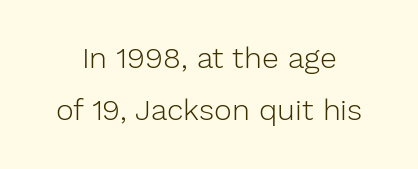
The image shows 30 px light sans-serif type, upright; set line spacing 1.74x, normal letter spacing, not underlined; low stroke contrast and a medium x-height.
